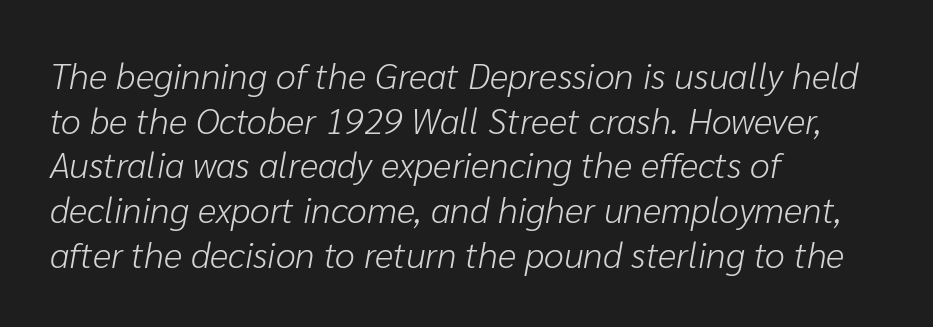
{"italic": "yes", "lean": "right", "slant_degrees": 10, "bold": "no", "weight": "light", "width": "normal", "stroke_contrast": "low", "x_height": "medium", "monospaced": "no", "underline": "no", "align": "left", "line_spacing_ratio": 1.24, "letter_spacing": "normal", "letter_spacing_em": 0.0, "glyph_px": 36}
